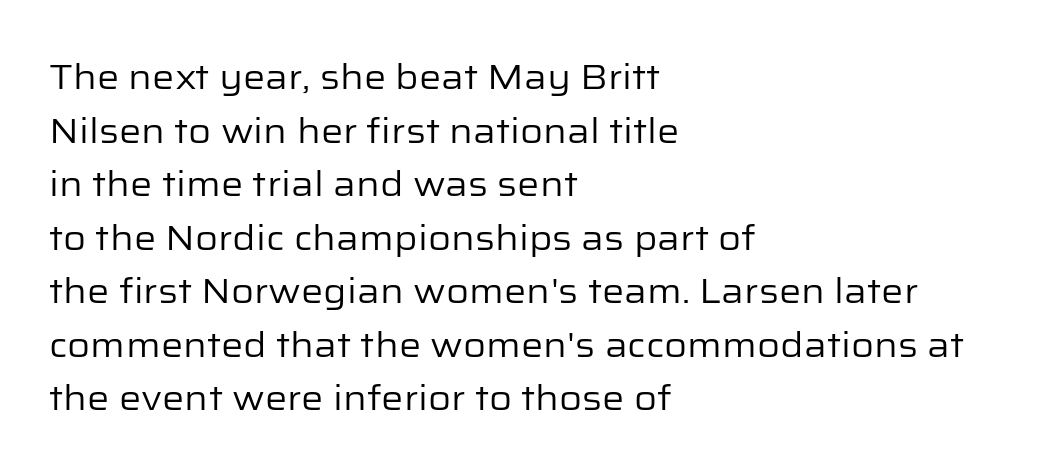
The image shows 35 px regular-weight sans-serif type, upright; set left-aligned, normal line spacing (1.53x), normal letter spacing, not underlined; low stroke contrast and a medium x-height.
